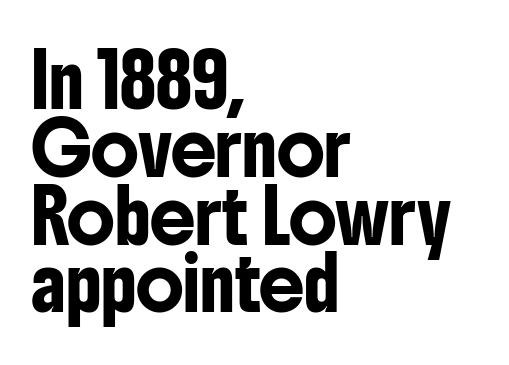
Q: Is the text italic (slanted)? A: No, it is upright.
Q: Is the typeface a serif or a sans-serif typeface? A: Sans-serif.
Q: Is the text underlined? A: No.
Q: How is the paragraph aligned? A: Left-aligned.
Q: Is the spacing between letters normal or unusually wide? A: Normal.
Q: Is the spacing between lines tight, normal or loose? A: Normal.
Q: Width (condensed, normal, or wide)? A: Condensed.
Q: Stroke contrast? A: Low.
Q: x-height? A: Medium.
Q: Monospaced? A: No.
